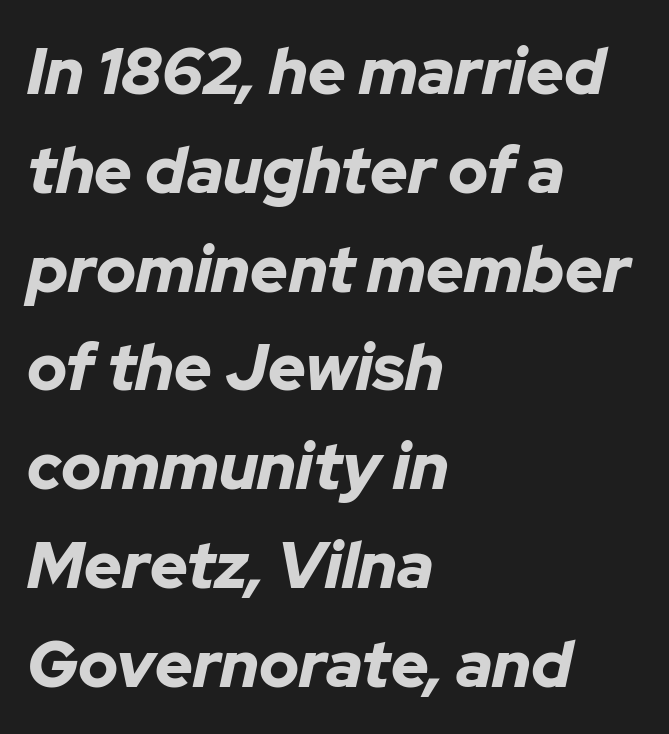
Q: Is the text bold? A: Yes.
Q: Is the text italic (slanted)? A: Yes, it leans right by about 12 degrees.
Q: Is the text underlined? A: No.
Q: How is the paragraph aligned? A: Left-aligned.
Q: Is the spacing between letters normal or unusually wide? A: Normal.
Q: Is the spacing between lines tight, normal or loose? A: Normal.
Q: Width (condensed, normal, or wide)? A: Normal.
Q: Stroke contrast? A: Low.
Q: x-height? A: Medium.
Q: Monospaced? A: No.
